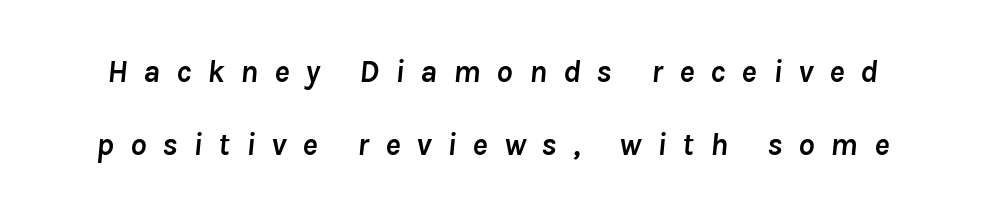
This sample uses expanded letter spacing, leaving extra air between glyphs. Each letter keeps its own natural width here, so spacing adapts to shape. Nobody drew a line under any word here. The font is running at its bold setting.
